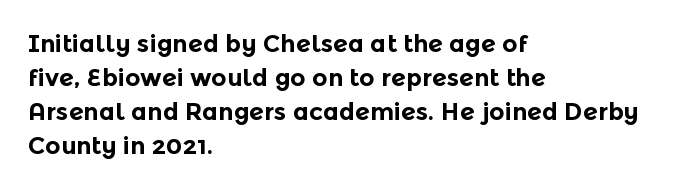
Q: Is the text bold? A: Yes.
Q: Is the text italic (slanted)? A: No, it is upright.
Q: Is the text underlined? A: No.
Q: How is the paragraph aligned? A: Left-aligned.
Q: Is the spacing between letters normal or unusually wide? A: Normal.
Q: Is the spacing between lines tight, normal or loose? A: Normal.
